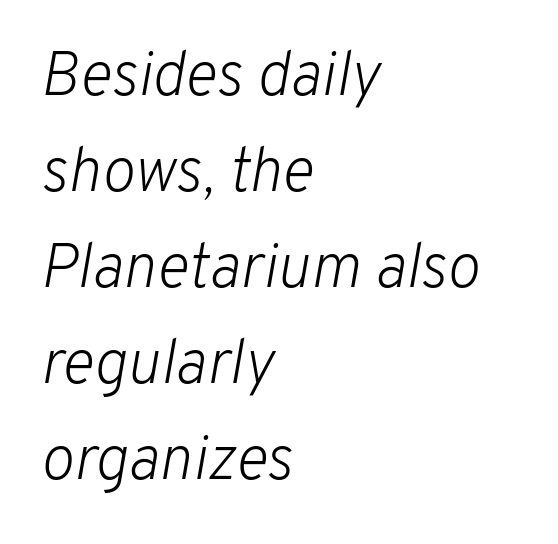
The area under the type is left untouched. Standard letterfit; no display-style spreading of the glyphs. Tall strokes in this sample are angled rather than plumb. The weight would be labelled regular, book, light, or lighter still. Quick note: interline space is typical. Caption: multi-line text, flush left, ragged right.
